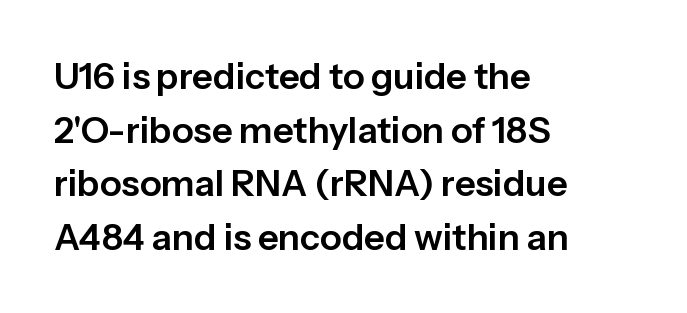
The glyphs are unaccompanied by any horizontal stroke below them. The typography opts for an upright posture over an oblique one. The ragged edge is on the right, which tells us the setting is flush left. The glyphs in this specimen are sans serif. The type is set solid horizontally, with unmodified tracking.
